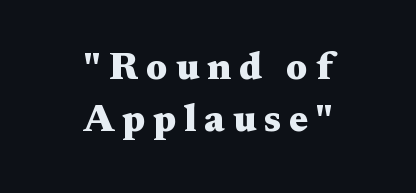
{"serif": "yes", "italic": "no", "bold": "yes", "weight": "heavy", "width": "wide", "stroke_contrast": "medium", "x_height": "medium", "monospaced": "no", "underline": "no", "align": "center", "line_spacing": "normal", "line_spacing_ratio": 1.36, "letter_spacing": "wide", "letter_spacing_em": 0.21, "glyph_px": 38}
